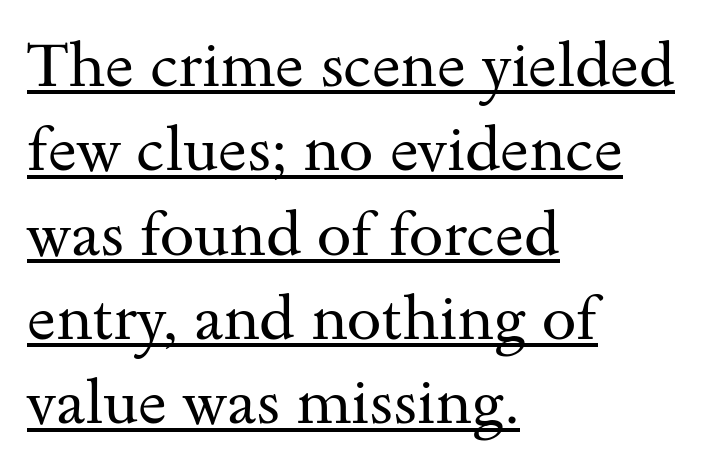
Ink coverage per letter is moderate at most. Is there much room between lines? A standard amount, neither cramped nor airy. The face used here is proportionally spaced, like ordinary book or web type. The font family rendered here belongs to the serif group. The lettering holds an erect, upright posture throughout.
